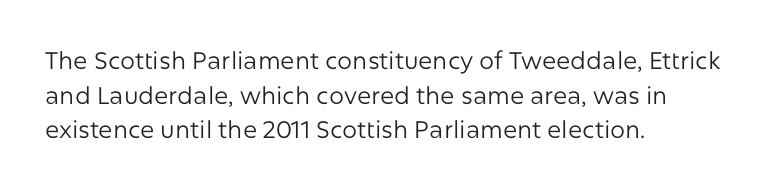
The image shows 24 px text type, upright; set left-aligned, normal line spacing (1.44x), normal letter spacing, not underlined.
